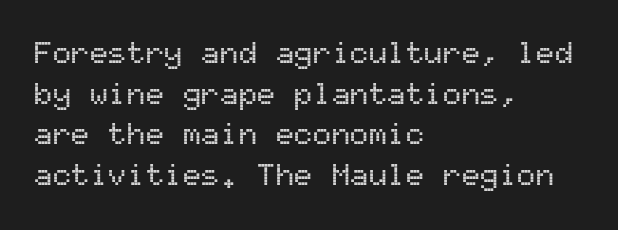
Q: Is the text italic (slanted)? A: No, it is upright.
Q: Is the typeface a serif or a sans-serif typeface? A: Sans-serif.
Q: Is the text underlined? A: No.
Q: How is the paragraph aligned? A: Left-aligned.
Q: Is the spacing between letters normal or unusually wide? A: Normal.
Q: Is the spacing between lines tight, normal or loose? A: Normal.
Q: Width (condensed, normal, or wide)? A: Normal.
Q: Stroke contrast? A: Medium.
Q: x-height? A: Medium.
Q: Monospaced? A: Yes.
